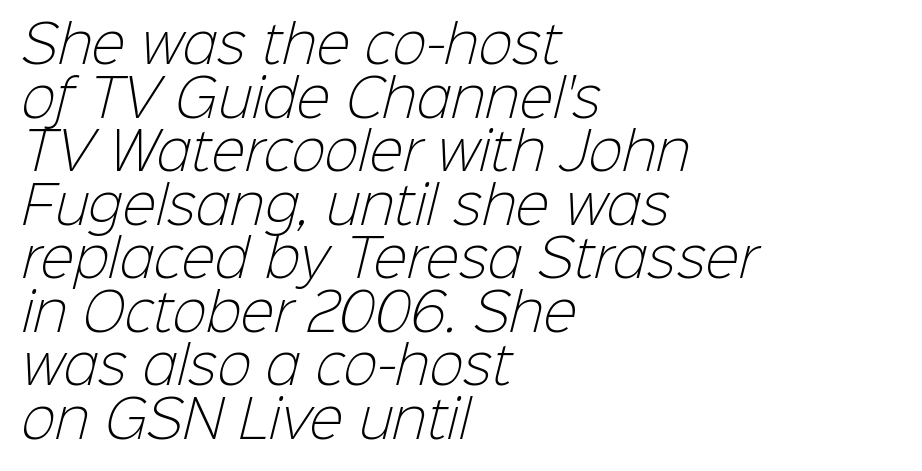
{"serif": "no", "bold": "no", "weight": "light", "width": "normal", "stroke_contrast": "low", "x_height": "medium", "monospaced": "no", "underline": "no", "align": "left", "line_spacing": "tight", "line_spacing_ratio": 1.05, "letter_spacing": "normal", "letter_spacing_em": 0.0, "glyph_px": 51}
